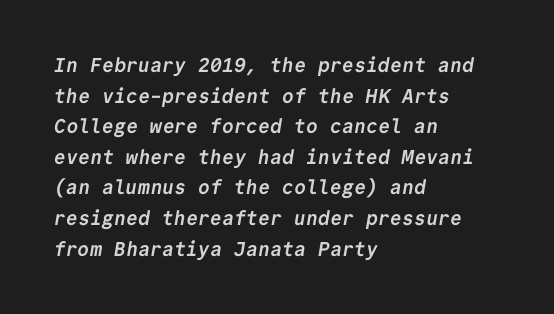
{"bold": "yes", "underline": "no", "align": "left", "line_spacing": "normal", "line_spacing_ratio": 1.53, "letter_spacing": "normal", "letter_spacing_em": 0.0, "glyph_px": 20}
